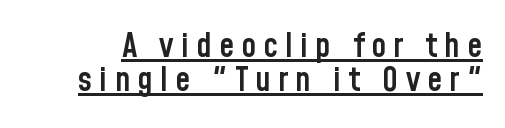
The image shows 34 px semibold, condensed sans-serif type, upright; set tight line spacing (1.0x), unusually wide letter spacing (+0.21 em), underlined; low stroke contrast and a medium x-height.
